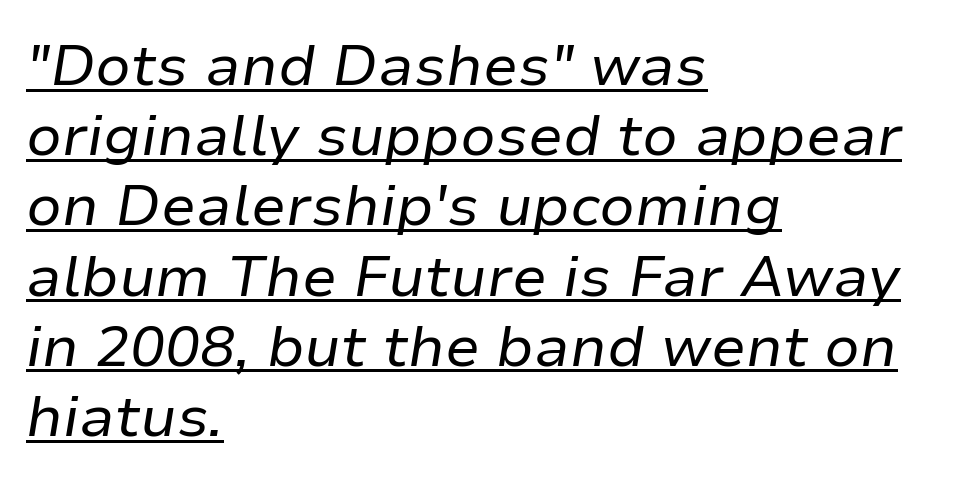
A light-to-regular cut is what we see here. Line starts are locked; line ends wander. Spacing verdict: proportional, widths tailored to each character. The font's italic variant was chosen for this text.
